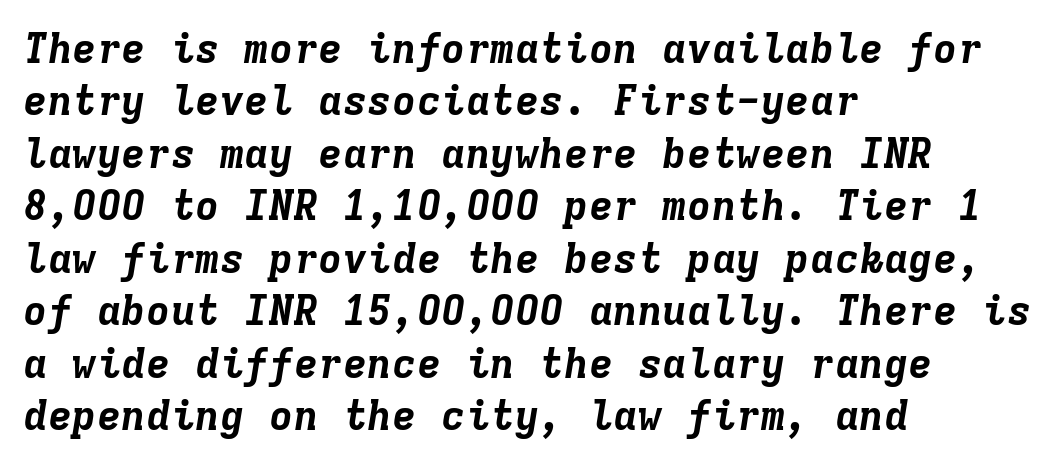
{"italic": "yes", "lean": "right", "slant_degrees": 9, "bold": "yes", "weight": "bold", "width": "normal", "stroke_contrast": "low", "x_height": "medium", "monospaced": "yes", "underline": "no", "align": "left", "line_spacing": "normal", "line_spacing_ratio": 1.28, "letter_spacing": "normal", "letter_spacing_em": 0.0, "glyph_px": 41}
